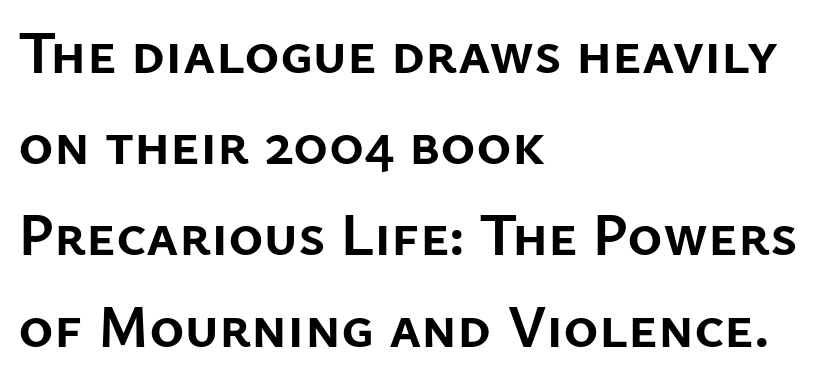
Q: Is the text bold? A: Yes.
Q: Is the text italic (slanted)? A: No, it is upright.
Q: Is the typeface a serif or a sans-serif typeface? A: Sans-serif.
Q: Is the text underlined? A: No.
Q: How is the paragraph aligned? A: Left-aligned.
Q: Is the spacing between letters normal or unusually wide? A: Normal.
Q: Is the spacing between lines tight, normal or loose? A: Normal.
Q: Width (condensed, normal, or wide)? A: Normal.
Q: Stroke contrast? A: Low.
Q: x-height? A: Medium.
Q: Monospaced? A: No.
